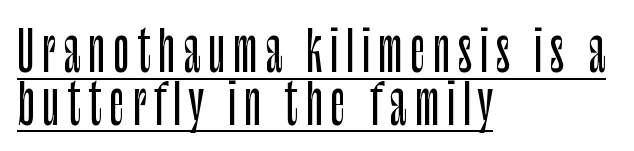
The image shows 54 px condensed sans-serif type, upright; set left-aligned, tight line spacing (0.98x), underlined; low stroke contrast and a large x-height.
